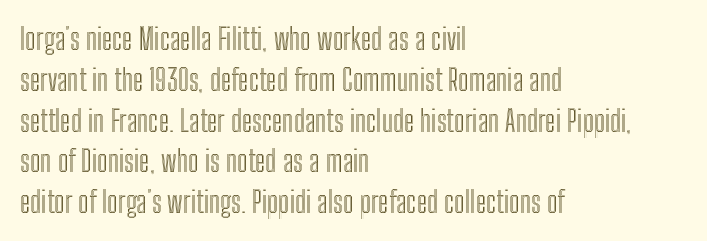
A typesetter would mark this as roman, not italic. This sample has the flowing, uneven cadence of proportional lettering. If you drew a ruler down the left edge, every line would touch it. The tracking reads as untouched default to a designer's eye.
